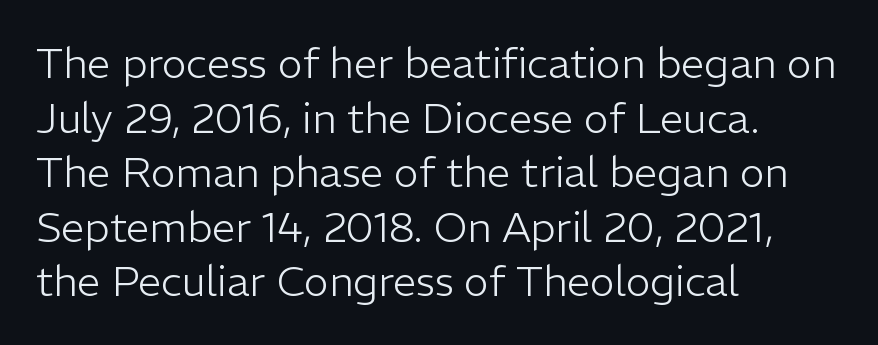
Serifs: no, the terminals of the letterforms are clean. Compared with a typical body face, this is equally light or lighter still. Line spacing here is normal. Each letter keeps its own natural width here, so spacing adapts to shape. Caption: multi-line text, flush left, ragged right.
